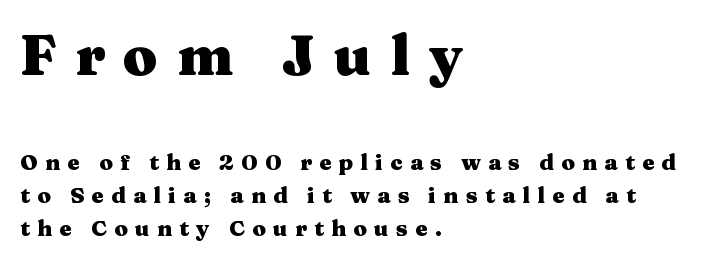
Q: Is the text bold? A: Yes.
Q: Is the text italic (slanted)? A: No, it is upright.
Q: Is the typeface a serif or a sans-serif typeface? A: Serif.
Q: Is the text underlined? A: No.
Q: How is the paragraph aligned? A: Left-aligned.
Q: Is the spacing between letters normal or unusually wide? A: Unusually wide.
Q: Is the spacing between lines tight, normal or loose? A: Normal.
Q: Which block of text is set in a larger size, the first (top) or the second (bottom)? A: The first (top) one.
Q: Width (condensed, normal, or wide)? A: Wide.
Q: Stroke contrast? A: Medium.
Q: x-height? A: Medium.
Q: Monospaced? A: No.
